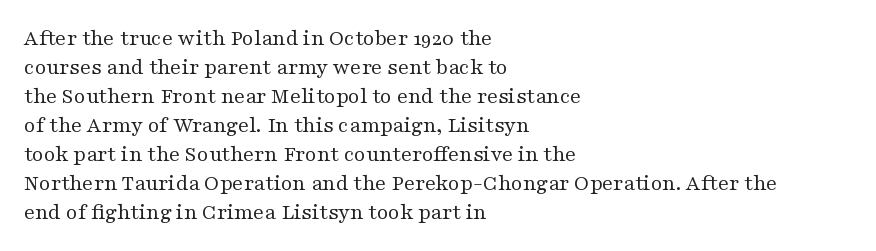
Q: Is the text bold? A: No.
Q: Is the text italic (slanted)? A: No, it is upright.
Q: Is the text underlined? A: No.
Q: How is the paragraph aligned? A: Left-aligned.
Q: Is the spacing between letters normal or unusually wide? A: Normal.
Q: Is the spacing between lines tight, normal or loose? A: Normal.
